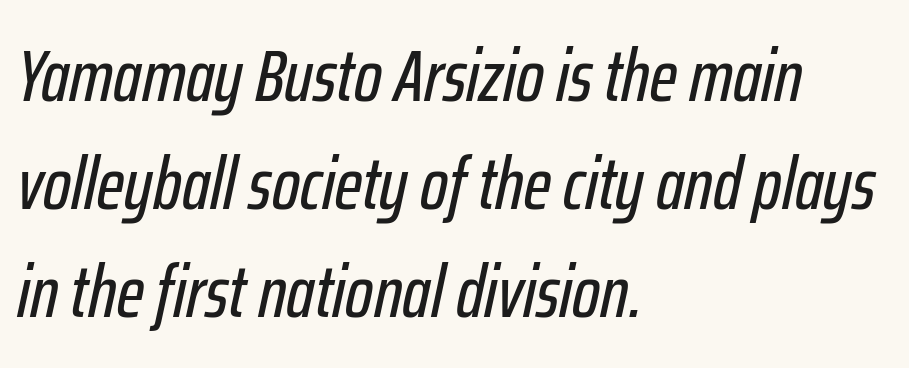
{"italic": "yes", "lean": "right", "slant_degrees": 12, "width": "condensed", "stroke_contrast": "low", "x_height": "medium", "monospaced": "no", "underline": "no", "align": "left", "line_spacing": "normal", "line_spacing_ratio": 1.46, "letter_spacing": "normal", "letter_spacing_em": 0.0, "glyph_px": 74}
